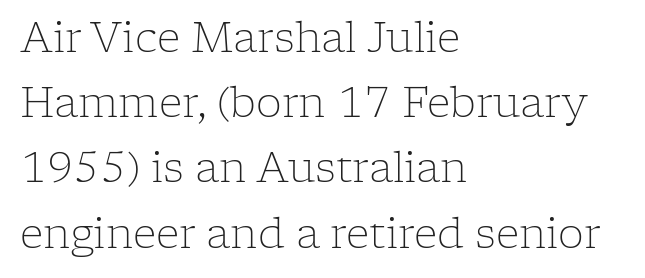
Character widths vary here, with narrow letters taking less room than wide ones. What kind of face is this? One with serifs. The line-height multiplier appears to be the usual default. Where is the straight margin? On the left.
